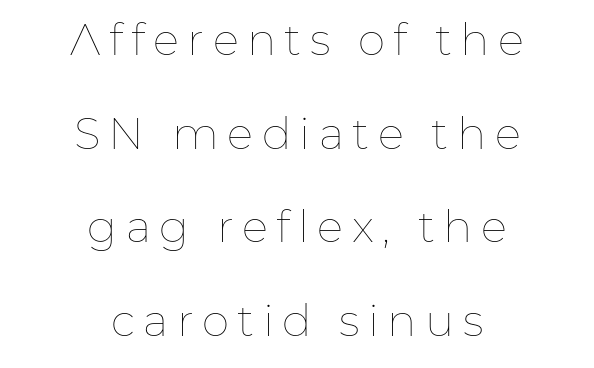
Layout note: lines centered. These glyphs show unthickened strokes, regular width or finer. Is this a fixed-width face? No — the glyphs have proportional, varying widths. Ascenders rise straight up at ninety degrees. The foot of each line stays bare and open. Loosely led — the rows are spread out.
